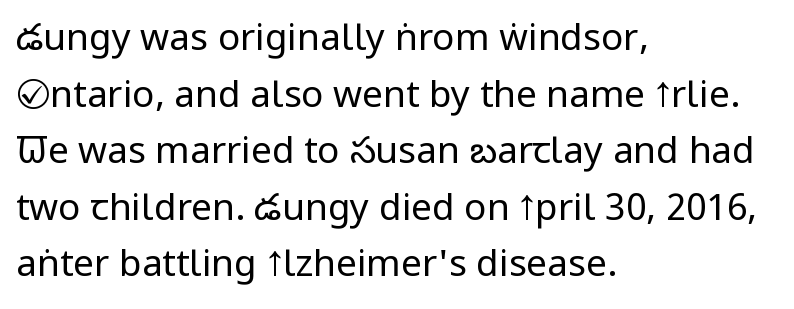
Check under the words: just untouched page. Check where the strokes stop: nothing finishes them off — pure sans. The tracking reads as untouched default to a designer's eye. The rendering anchors every line to the left-hand side. Is this a heavy cut? Hardly; it is regular or lighter. The letters advance in unequal steps, a hallmark of proportional type.
